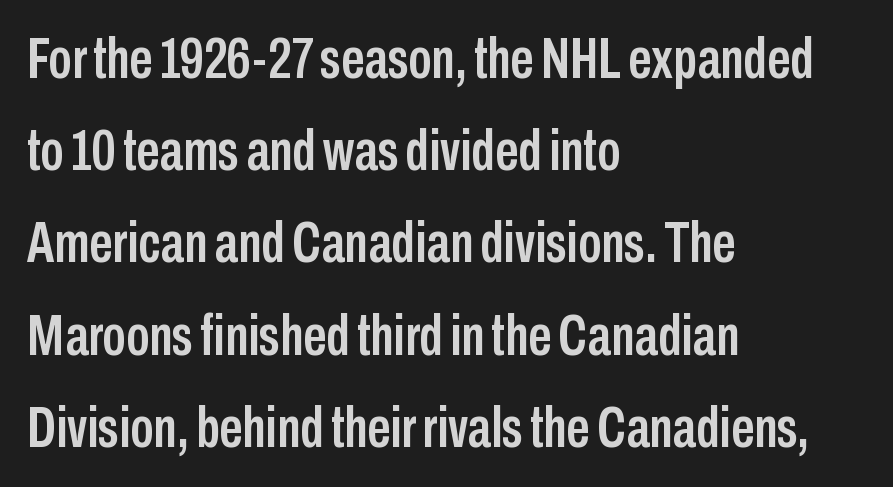
{"serif": "no", "italic": "no", "width": "condensed", "stroke_contrast": "low", "x_height": "medium", "monospaced": "no", "underline": "no", "align": "left", "line_spacing": "normal", "line_spacing_ratio": 1.59, "letter_spacing": "normal", "letter_spacing_em": 0.0, "glyph_px": 58}
